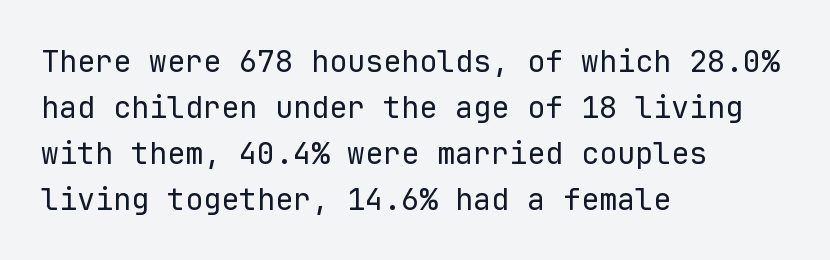
Q: Is the text bold? A: No.
Q: Is the text italic (slanted)? A: No, it is upright.
Q: Is the typeface a serif or a sans-serif typeface? A: Sans-serif.
Q: Is the text underlined? A: No.
Q: How is the paragraph aligned? A: Left-aligned.
Q: Is the spacing between letters normal or unusually wide? A: Normal.
Q: Is the spacing between lines tight, normal or loose? A: Normal.
Q: Width (condensed, normal, or wide)? A: Normal.
Q: Stroke contrast? A: Low.
Q: x-height? A: Medium.
Q: Monospaced? A: Yes.
